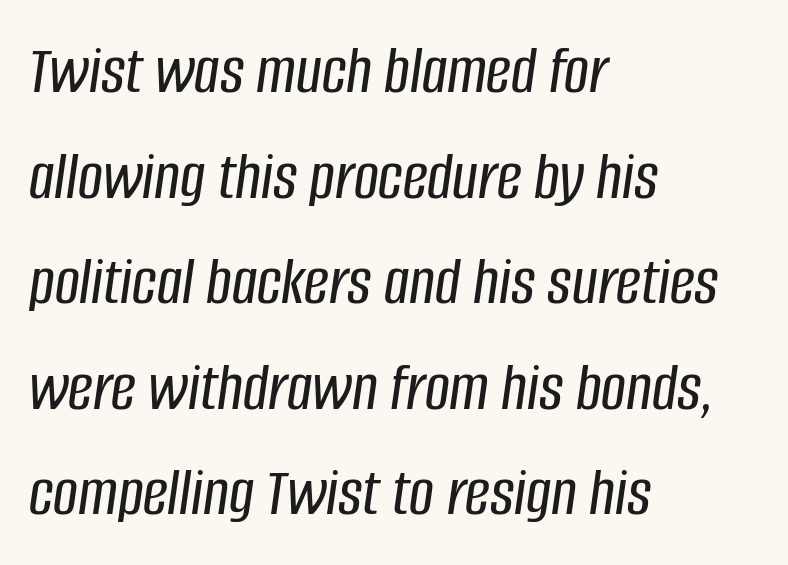
Q: Is the text italic (slanted)? A: Yes, it leans right by about 8 degrees.
Q: Is the text underlined? A: No.
Q: How is the paragraph aligned? A: Left-aligned.
Q: Is the spacing between letters normal or unusually wide? A: Normal.
Q: Is the spacing between lines tight, normal or loose? A: Normal.
Q: Width (condensed, normal, or wide)? A: Condensed.
Q: Stroke contrast? A: Low.
Q: x-height? A: Large.
Q: Monospaced? A: No.
